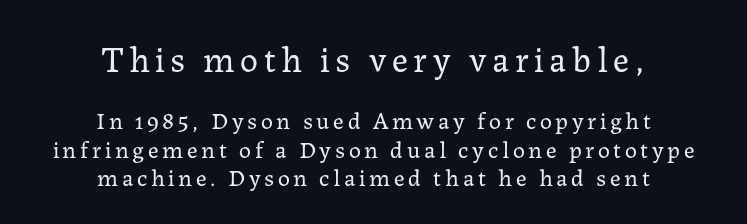
{"serif": "yes", "italic": "no", "bold": "no", "weight": "regular", "width": "normal", "stroke_contrast": "low", "x_height": "medium", "monospaced": "no", "underline": "no", "align": "center", "line_spacing_ratio": 1.18, "larger_block": "first", "size_ratio": 1.5, "glyph_px": 36}
